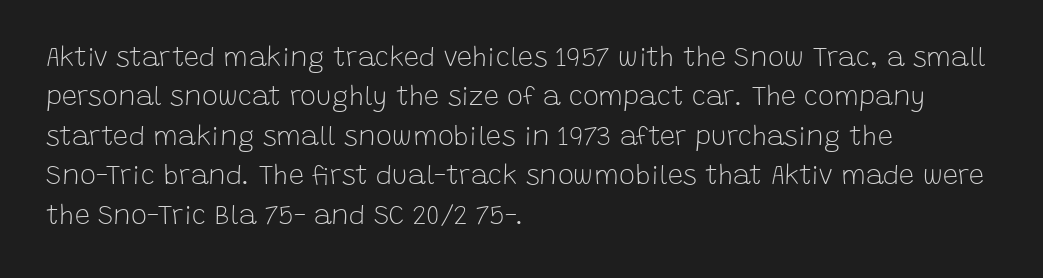
{"italic": "no", "bold": "no", "underline": "no", "align": "left", "line_spacing": "normal", "line_spacing_ratio": 1.46, "letter_spacing": "normal", "letter_spacing_em": 0.0, "glyph_px": 27}
